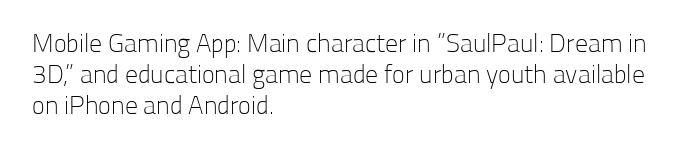
Q: Is the text bold? A: No.
Q: Is the text italic (slanted)? A: No, it is upright.
Q: Is the text underlined? A: No.
Q: How is the paragraph aligned? A: Left-aligned.
Q: Is the spacing between letters normal or unusually wide? A: Normal.
